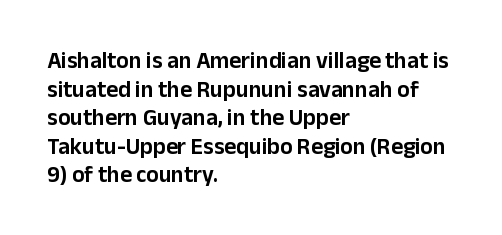
Q: Is the text italic (slanted)? A: No, it is upright.
Q: Is the text underlined? A: No.
Q: How is the paragraph aligned? A: Left-aligned.
Q: Is the spacing between letters normal or unusually wide? A: Normal.
